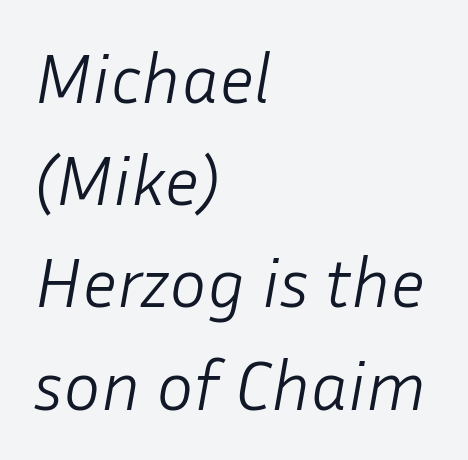
The image shows 70 px light type, italic (leaning right); set left-aligned, normal line spacing (1.46x), normal letter spacing, not underlined; low stroke contrast and a medium x-height.
